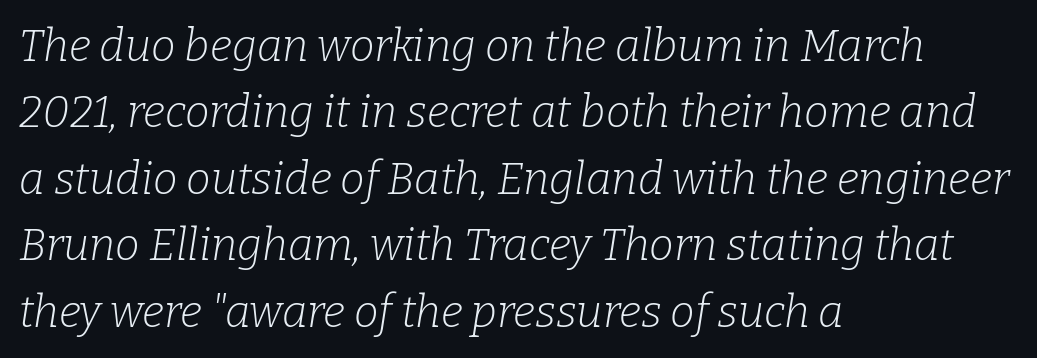
The image shows 44 px light serif type, italic (leaning right); set left-aligned, normal line spacing (1.51x), normal letter spacing, not underlined; low stroke contrast and a medium x-height.
